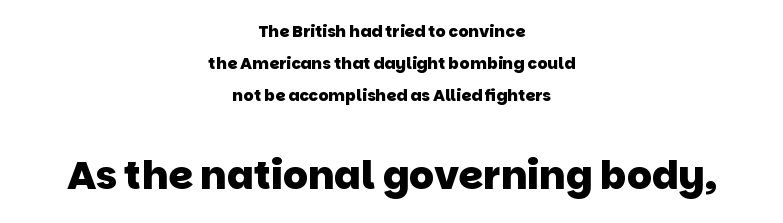
You could fit nearly another row in the gap between these rows. Bigger letters appear in the bottom chunk; the top chunk is reduced. This is heavy type, rendered in bold. The letterforms sit shoulder to shoulder at normal distance. The lines are quadded center. Proportional: the letters do not fall into vertical columns.
